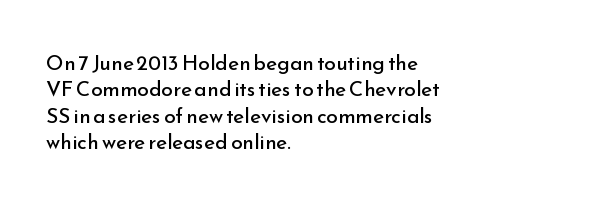
The image shows 21 px text type, upright; set left-aligned, normal line spacing (1.26x), normal letter spacing, not underlined.
